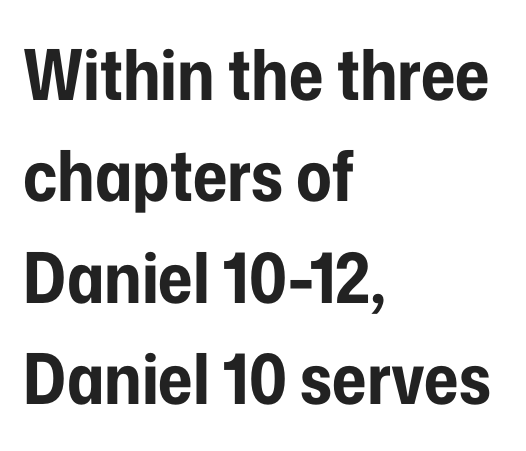
Visually the block forms a straight wall on the left and a jagged coastline on the right. The block of text has a typical density, with ordinary space between rows. The rendering shows plain stroke endings on the letterforms — a sans-serif design. Here the glyphs are tracked normally, forming tight word shapes.
